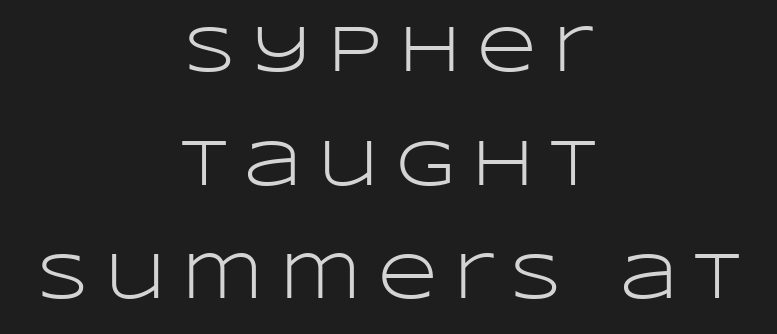
There is plenty of visible air inserted between adjacent glyphs. Summary of weight: not heavy and not bold. Short and long lines alike share a common midpoint. Note the varied advance widths — an 'i' is clearly narrower than an 'm'. The words here are not underlined. Notice how the stems are strictly vertical — no italics here.
